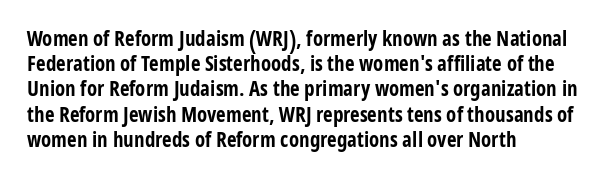
Q: Is the text bold? A: Yes.
Q: Is the text italic (slanted)? A: No, it is upright.
Q: Is the text underlined? A: No.
Q: How is the paragraph aligned? A: Left-aligned.
Q: Is the spacing between letters normal or unusually wide? A: Normal.
